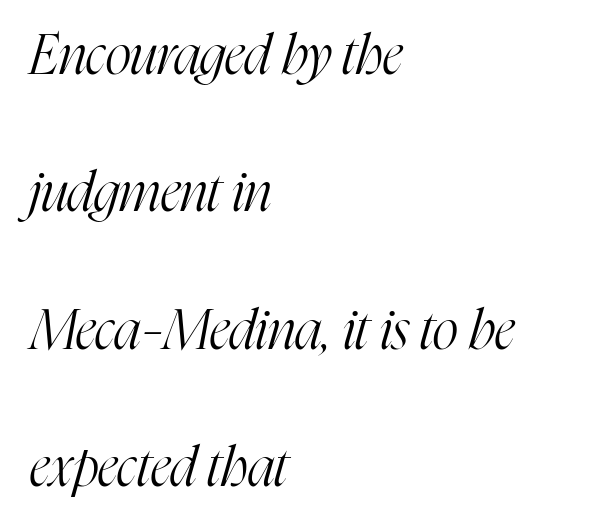
{"serif": "yes", "italic": "yes", "lean": "right", "slant_degrees": 16, "bold": "no", "weight": "light", "width": "condensed", "stroke_contrast": "high", "x_height": "medium", "monospaced": "no", "underline": "no", "align": "left", "line_spacing": "loose", "line_spacing_ratio": 2.5, "letter_spacing": "normal", "letter_spacing_em": 0.0, "glyph_px": 55}
